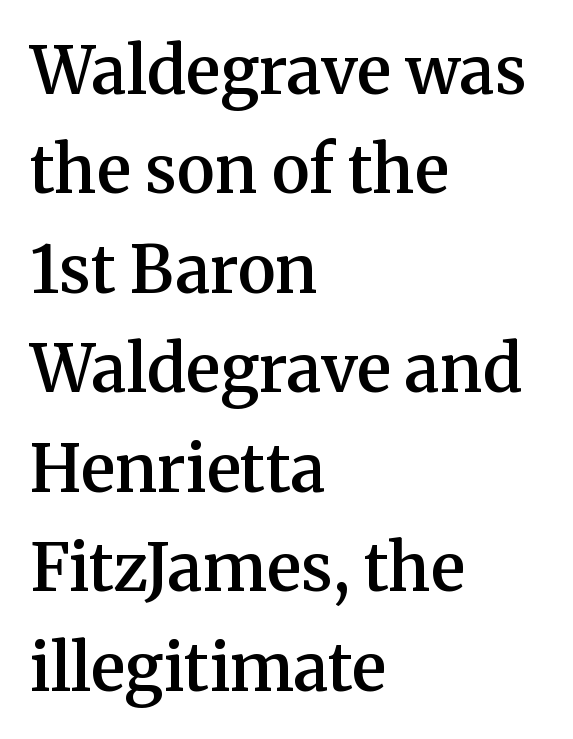
Here the glyphs are tracked normally, forming tight word shapes. Alignment: flush left. Note: serifs present on the glyphs. A normal amount of white space separates one row of letters from the next. Lines of text with bare space underneath.
